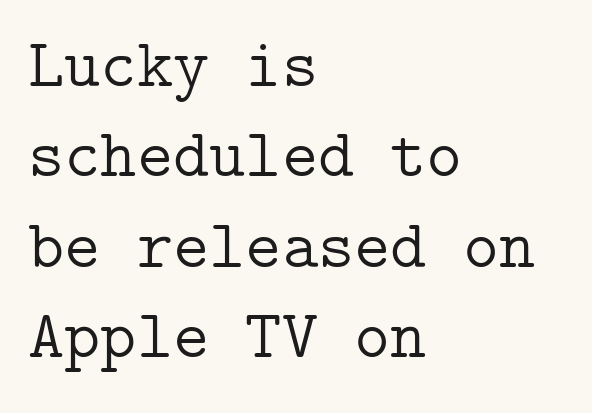
{"serif": "yes", "italic": "no", "bold": "no", "weight": "light", "width": "normal", "stroke_contrast": "low", "x_height": "medium", "underline": "no", "align": "left", "line_spacing": "normal", "line_spacing_ratio": 1.31, "letter_spacing": "normal", "letter_spacing_em": 0.0, "glyph_px": 69}
